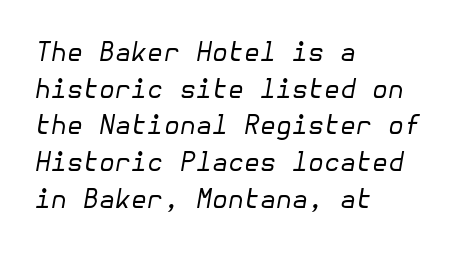
The image shows 26 px text type, italic (leaning right); set left-aligned, normal line spacing (1.41x), normal letter spacing, not underlined.
